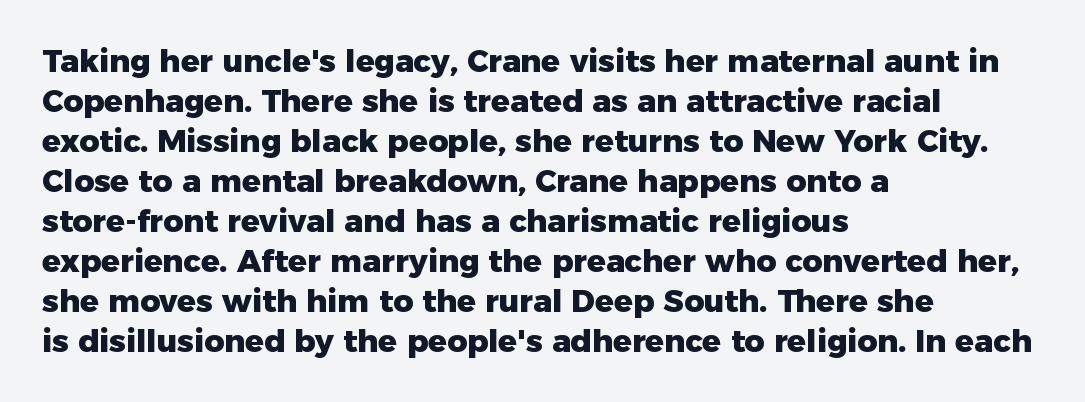
{"serif": "no", "italic": "no", "bold": "yes", "weight": "heavy", "width": "normal", "stroke_contrast": "low", "x_height": "medium", "monospaced": "no", "underline": "no", "align": "left", "line_spacing": "normal", "line_spacing_ratio": 1.29, "letter_spacing": "normal", "letter_spacing_em": 0.0, "glyph_px": 31}
